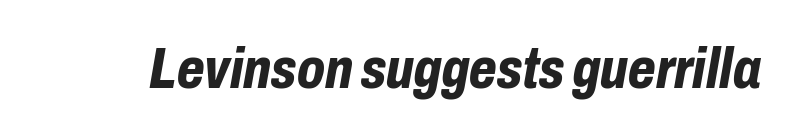
The image shows 57 px bold, condensed type, italic (leaning right); set normal letter spacing, not underlined; low stroke contrast and a medium x-height.
